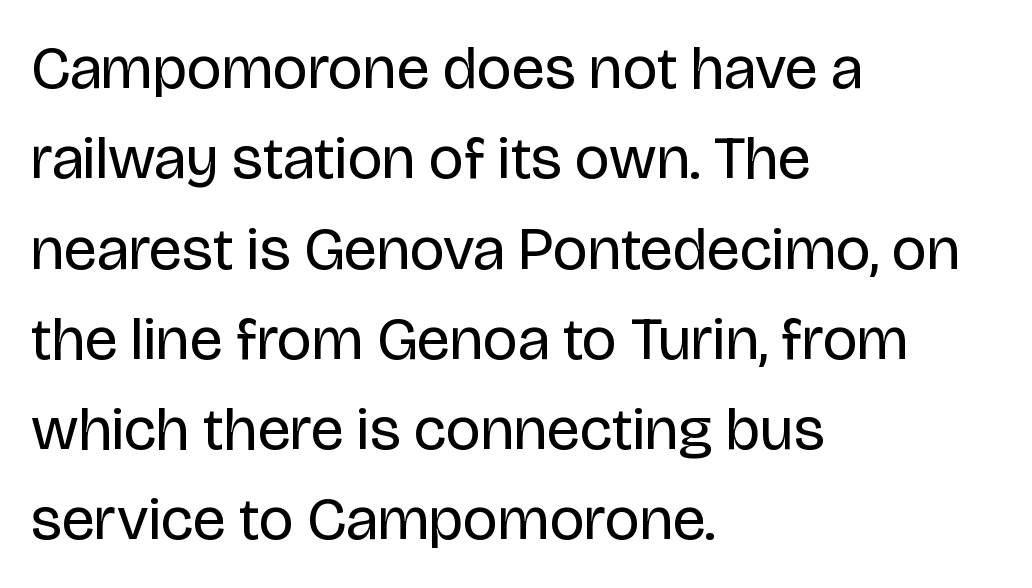
The image shows 61 px regular-weight sans-serif type, upright; set left-aligned, normal line spacing (1.48x), normal letter spacing, not underlined; low stroke contrast and a large x-height.
